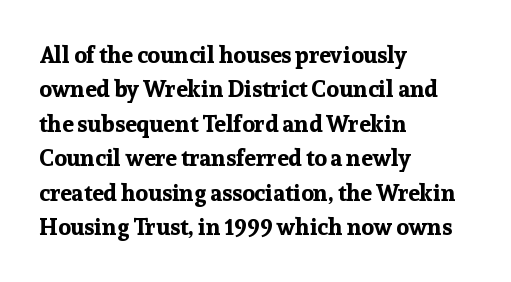
The image shows 23 px bold type, upright; set left-aligned, normal line spacing (1.5x), normal letter spacing, not underlined.
